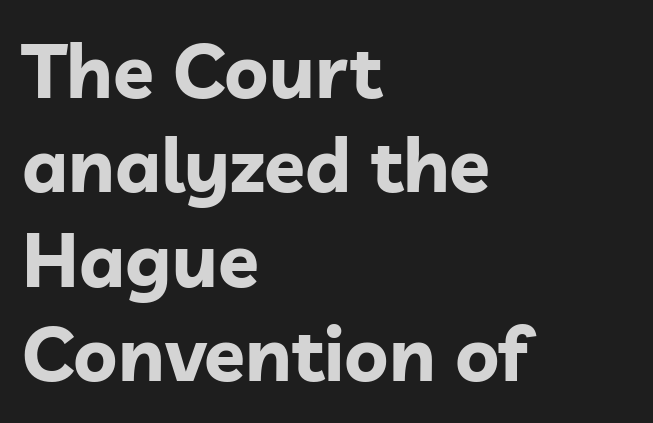
Q: Is the text bold? A: Yes.
Q: Is the text italic (slanted)? A: No, it is upright.
Q: Is the typeface a serif or a sans-serif typeface? A: Sans-serif.
Q: Is the text underlined? A: No.
Q: How is the paragraph aligned? A: Left-aligned.
Q: Is the spacing between letters normal or unusually wide? A: Normal.
Q: Is the spacing between lines tight, normal or loose? A: Normal.
Q: Width (condensed, normal, or wide)? A: Normal.
Q: Stroke contrast? A: Low.
Q: x-height? A: Medium.
Q: Monospaced? A: No.
